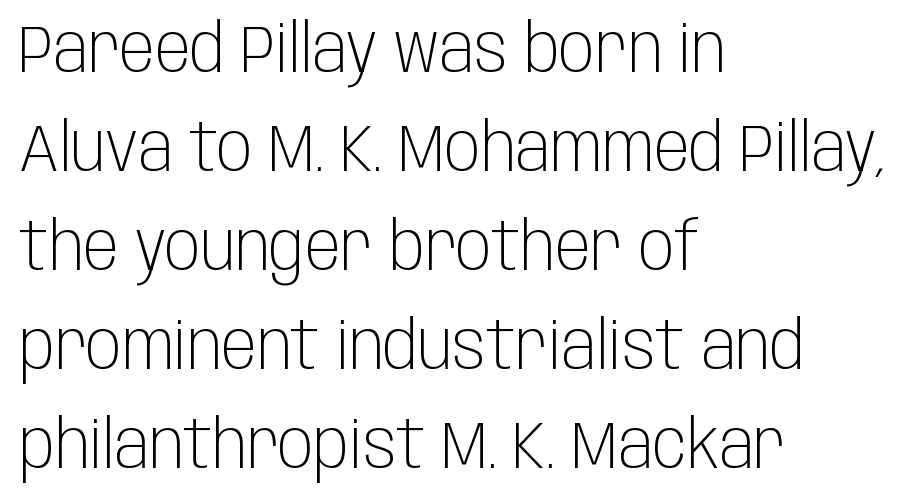
The ragged edge is on the right, which tells us the setting is flush left. The foot of each line stays bare and open. Note the varied advance widths — an 'i' is clearly narrower than an 'm'. The lettering stays uniformly vertical, giving the passage a roman look. Nothing heavy about these letters — not bold at all.
